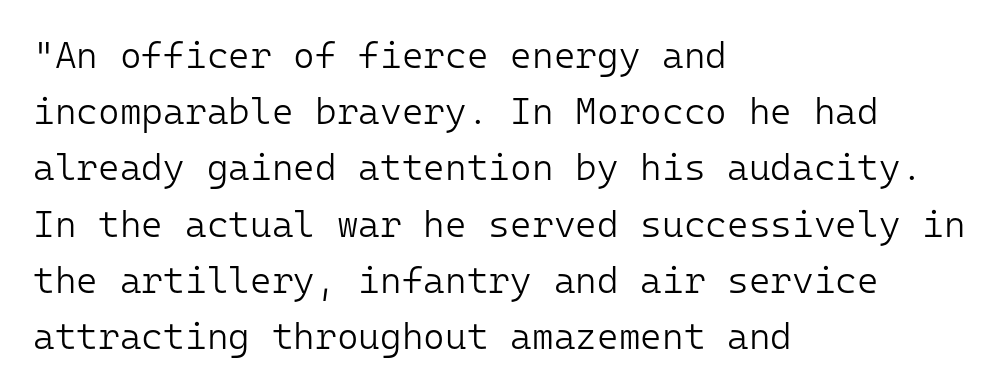
{"serif": "no", "italic": "no", "bold": "no", "weight": "light", "width": "normal", "stroke_contrast": "low", "x_height": "medium", "monospaced": "yes", "underline": "no", "align": "left", "line_spacing": "normal", "line_spacing_ratio": 1.52, "letter_spacing": "normal", "letter_spacing_em": 0.0, "glyph_px": 37}
